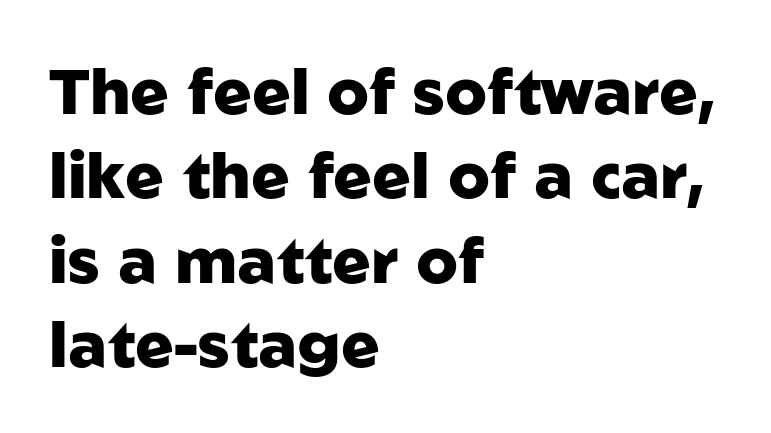
Default kerning and tracking; the words read as compact shapes. Is there any slant? The stems are plumb. To sum up the face: it is a sans, with no serifs. Lines of text with bare space underneath. The paragraph shown leans on its left margin. The characters look thick and weighty, a clear bold.
